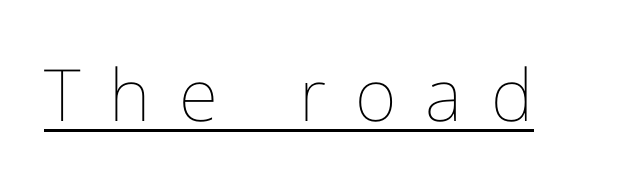
{"italic": "no", "bold": "no", "weight": "thin", "width": "normal", "stroke_contrast": "low", "x_height": "medium", "monospaced": "no", "underline": "yes", "letter_spacing": "wide", "letter_spacing_em": 0.4, "glyph_px": 72}
